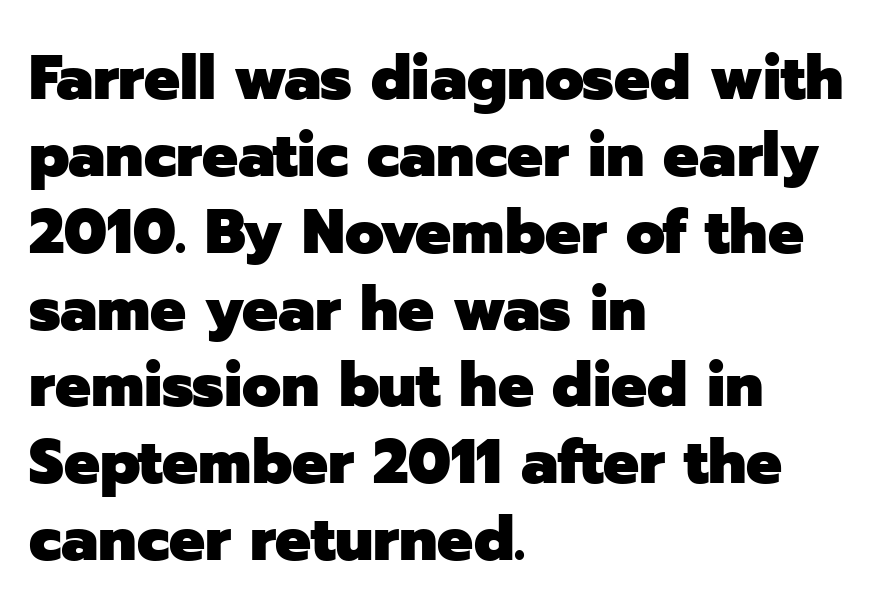
Rendered with straight, roman letterforms. Descenders hang freely into open space. Letterform terminals end flat and unadorned throughout the passage. You could call the tracking neutral — neither tight nor loose. How heavy is the stroke? Heavy — this is a bold.
